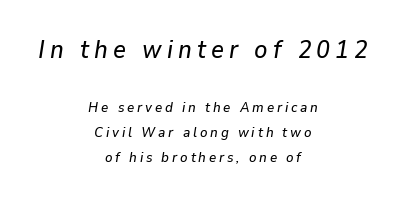
Typeset on center — no edge is straight. Look at the glyph heights: the upper group is clearly the bigger setting. The font's italic variant was chosen for this text. Bare-footed words on every line. Glyph-to-glyph distance is far greater than everyday printed text.
